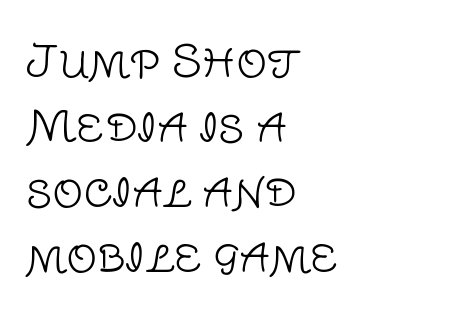
Q: Is the text bold? A: No.
Q: Is the text italic (slanted)? A: Yes.
Q: Is the typeface a serif or a sans-serif typeface? A: Sans-serif.
Q: Is the text underlined? A: No.
Q: How is the paragraph aligned? A: Left-aligned.
Q: Is the spacing between letters normal or unusually wide? A: Normal.
Q: Is the spacing between lines tight, normal or loose? A: Normal.
Q: Width (condensed, normal, or wide)? A: Normal.
Q: Stroke contrast? A: Low.
Q: x-height? A: Large.
Q: Monospaced? A: No.
